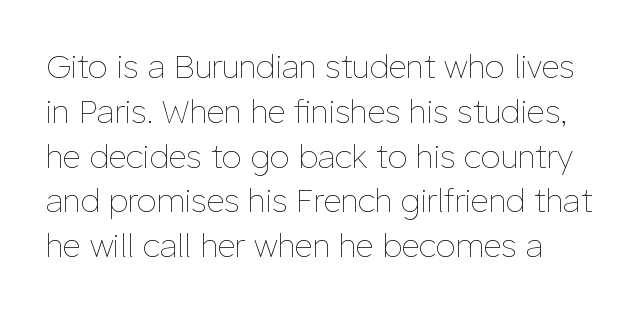
These lines sit exactly where default settings would place them. Stroke thickness stays within the range of a standard reading face or lighter. A typesetter would call this zero additional tracking. Italic: no, the glyphs are upright roman.
